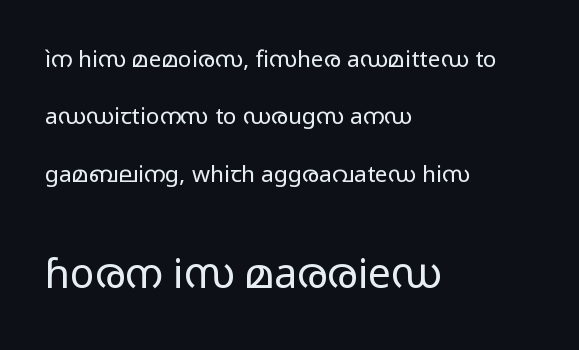
{"serif": "no", "italic": "no", "bold": "no", "weight": "regular", "width": "wide", "stroke_contrast": "low", "x_height": "medium", "monospaced": "no", "underline": "no", "align": "left", "line_spacing": "loose", "line_spacing_ratio": 2.49, "letter_spacing": "normal", "letter_spacing_em": 0.0, "larger_block": "second", "size_ratio": 1.78, "glyph_px": 41}
